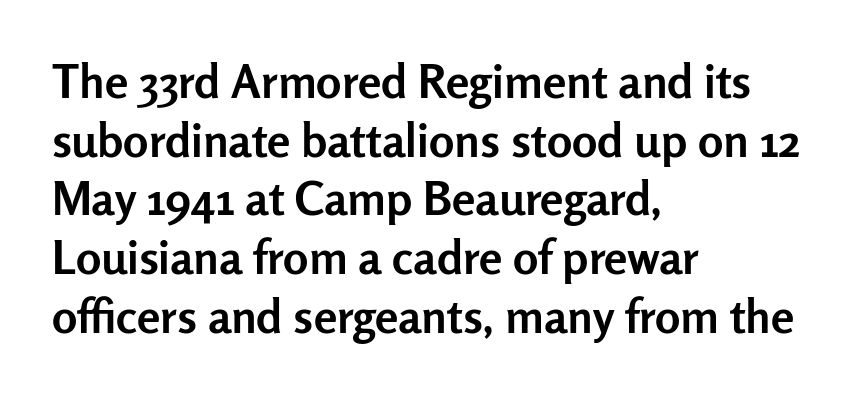
Q: Is the text bold? A: Yes.
Q: Is the text italic (slanted)? A: No, it is upright.
Q: Is the typeface a serif or a sans-serif typeface? A: Sans-serif.
Q: Is the text underlined? A: No.
Q: How is the paragraph aligned? A: Left-aligned.
Q: Is the spacing between letters normal or unusually wide? A: Normal.
Q: Is the spacing between lines tight, normal or loose? A: Normal.
Q: Width (condensed, normal, or wide)? A: Normal.
Q: Stroke contrast? A: Low.
Q: x-height? A: Medium.
Q: Monospaced? A: No.
